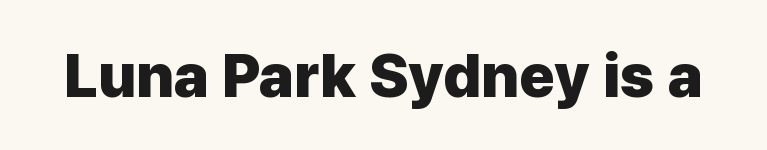
Q: Is the text bold? A: Yes.
Q: Is the text italic (slanted)? A: No, it is upright.
Q: Is the typeface a serif or a sans-serif typeface? A: Sans-serif.
Q: Is the text underlined? A: No.
Q: Is the spacing between letters normal or unusually wide? A: Normal.
Q: Width (condensed, normal, or wide)? A: Normal.
Q: Stroke contrast? A: Low.
Q: x-height? A: Medium.
Q: Monospaced? A: No.
